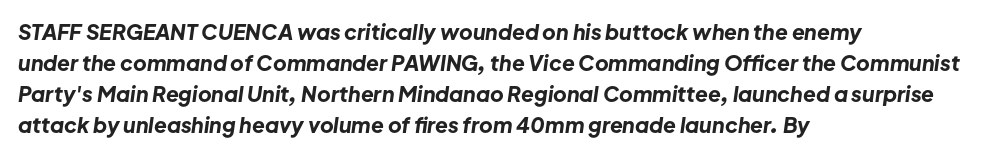
Q: Is the text bold? A: Yes.
Q: Is the text italic (slanted)? A: Yes, it leans right by about 8 degrees.
Q: Is the text underlined? A: No.
Q: How is the paragraph aligned? A: Left-aligned.
Q: Is the spacing between letters normal or unusually wide? A: Normal.
Q: Is the spacing between lines tight, normal or loose? A: Normal.
